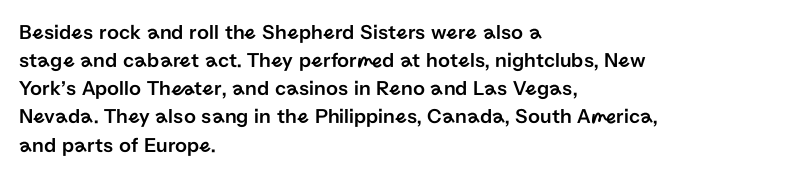
The image shows 21 px text type, upright; set left-aligned, normal line spacing (1.34x), normal letter spacing, not underlined.
